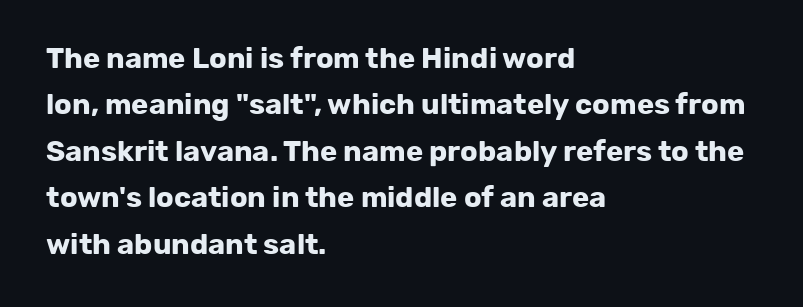
Q: Is the text bold? A: Yes.
Q: Is the text italic (slanted)? A: No, it is upright.
Q: Is the typeface a serif or a sans-serif typeface? A: Sans-serif.
Q: Is the text underlined? A: No.
Q: How is the paragraph aligned? A: Left-aligned.
Q: Is the spacing between letters normal or unusually wide? A: Normal.
Q: Is the spacing between lines tight, normal or loose? A: Normal.
Q: Width (condensed, normal, or wide)? A: Normal.
Q: Stroke contrast? A: Low.
Q: x-height? A: Medium.
Q: Monospaced? A: No.
